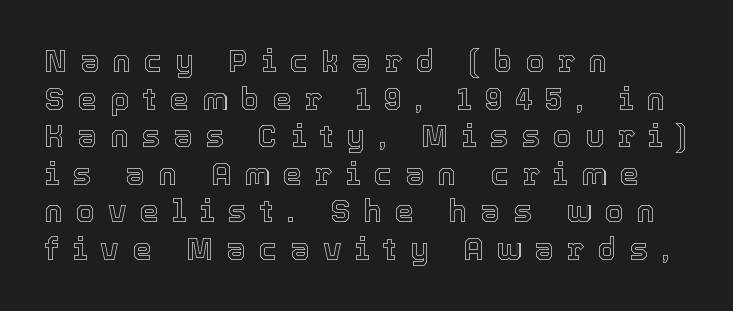
The image shows 31 px text type, upright; set left-aligned, line spacing 1.21x, unusually wide letter spacing (+0.42 em), not underlined; a medium x-height.
